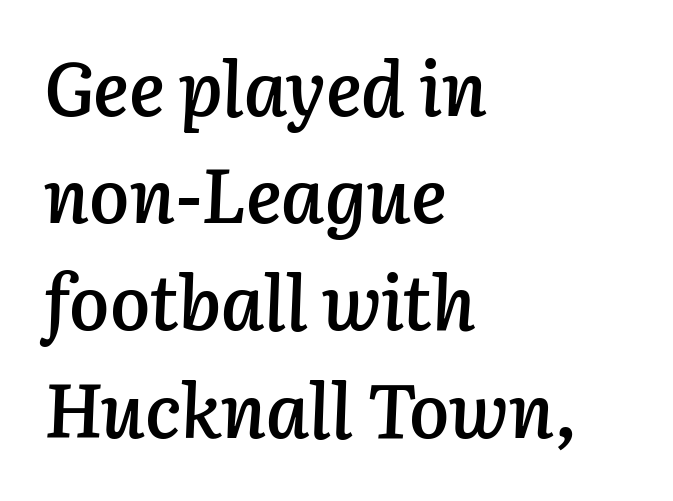
It's the slanting kind of type. Summary of weight: moderately heavy, a semibold. These lines sit exactly where default settings would place them. The zone under the glyphs is completely vacant. The letters advance in unequal steps, a hallmark of proportional type.
